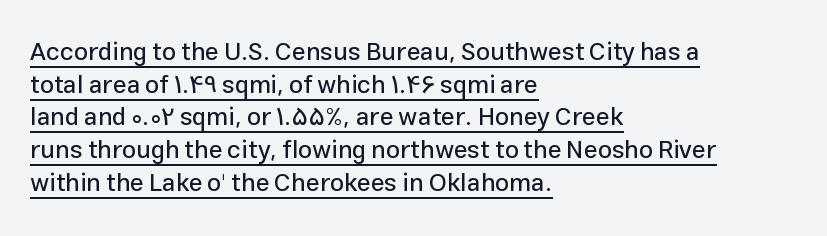
The paragraph shown leans on its left margin. Each line of the rendering has a horizontal stroke beneath the glyphs. Rows of type keep a routine distance in the vertical direction. The font's upright variant was chosen for this text.
